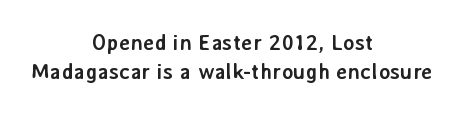
A typesetter would mark this as roman, not italic. Rows of type keep a routine distance in the vertical direction. These lines are centered, leaving both edges ragged. Beneath every word, the page is bare.
